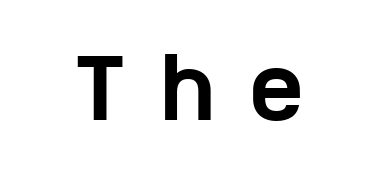
The image shows 79 px bold, wide sans-serif type, upright; set unusually wide letter spacing (+0.47 em), not underlined; low stroke contrast and a medium x-height.
